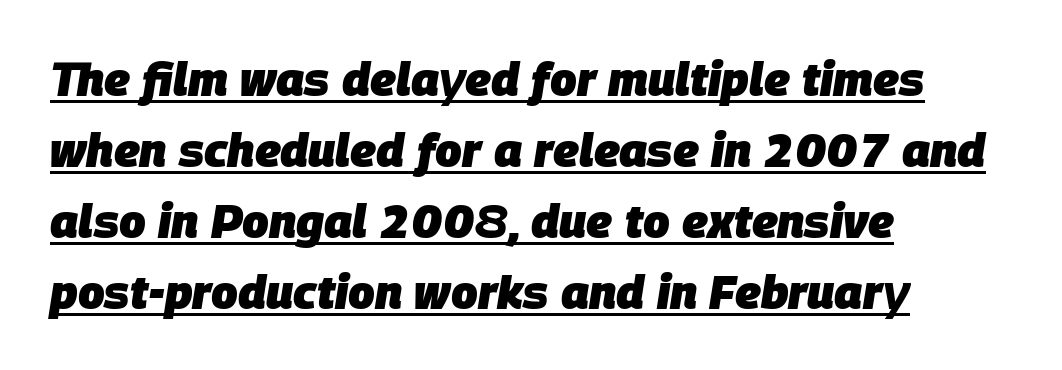
Q: Is the text bold? A: Yes.
Q: Is the text italic (slanted)? A: Yes, it leans right by about 9 degrees.
Q: Is the text underlined? A: Yes.
Q: How is the paragraph aligned? A: Left-aligned.
Q: Is the spacing between letters normal or unusually wide? A: Normal.
Q: Is the spacing between lines tight, normal or loose? A: Normal.
Q: Width (condensed, normal, or wide)? A: Normal.
Q: Stroke contrast? A: Low.
Q: x-height? A: Large.
Q: Monospaced? A: No.
